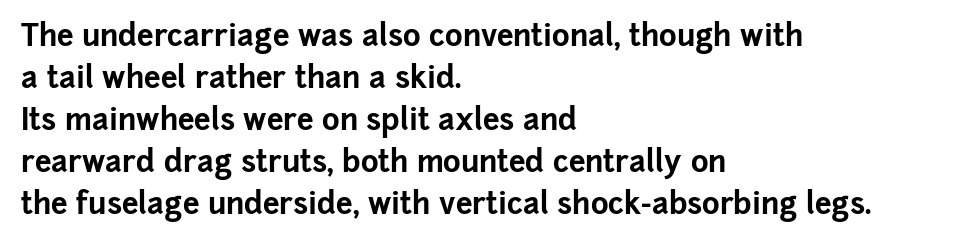
{"serif": "no", "italic": "no", "bold": "yes", "weight": "bold", "width": "normal", "stroke_contrast": "low", "x_height": "medium", "monospaced": "no", "underline": "no", "align": "left", "line_spacing": "normal", "line_spacing_ratio": 1.4, "letter_spacing": "normal", "letter_spacing_em": 0.0, "glyph_px": 30}
